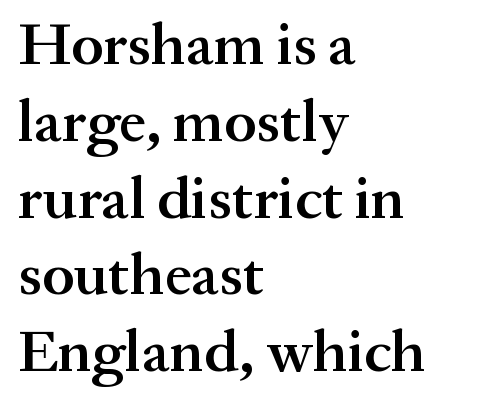
Q: Is the text bold? A: Semi-bold.
Q: Is the text italic (slanted)? A: No, it is upright.
Q: Is the typeface a serif or a sans-serif typeface? A: Serif.
Q: Is the text underlined? A: No.
Q: How is the paragraph aligned? A: Left-aligned.
Q: Is the spacing between letters normal or unusually wide? A: Normal.
Q: Is the spacing between lines tight, normal or loose? A: Normal.
Q: Width (condensed, normal, or wide)? A: Normal.
Q: Stroke contrast? A: Medium.
Q: x-height? A: Medium.
Q: Monospaced? A: No.
